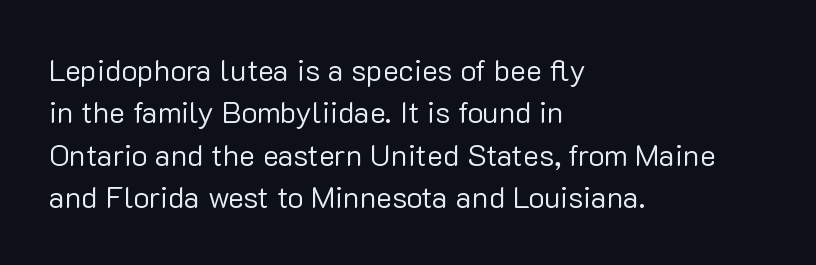
This rendering features lettering with no underline. Each letter keeps its own natural width here, so spacing adapts to shape. This block has exactly the height ordinary leading produces. Unlike a traditional serif, this face leaves its strokes unadorned.
